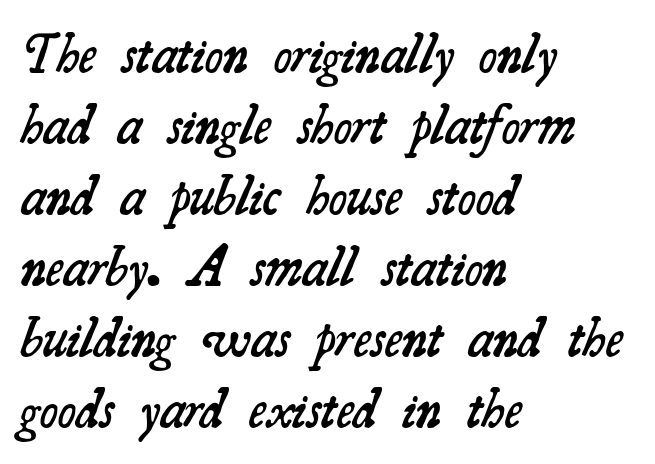
{"serif": "yes", "bold": "semi", "weight": "semibold", "width": "normal", "stroke_contrast": "medium", "x_height": "small", "monospaced": "no", "underline": "no", "align": "left", "line_spacing": "normal", "line_spacing_ratio": 1.29, "letter_spacing": "normal", "letter_spacing_em": 0.0, "glyph_px": 55}
